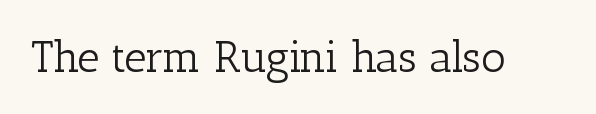
The image shows 43 px light serif type, upright; set normal letter spacing, not underlined; low stroke contrast and a medium x-height.
